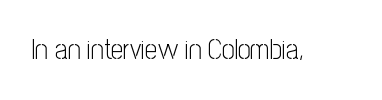
{"serif": "no", "italic": "no", "bold": "no", "weight": "light", "width": "condensed", "stroke_contrast": "low", "x_height": "medium", "monospaced": "no", "underline": "no", "letter_spacing": "normal", "letter_spacing_em": 0.0, "glyph_px": 28}
